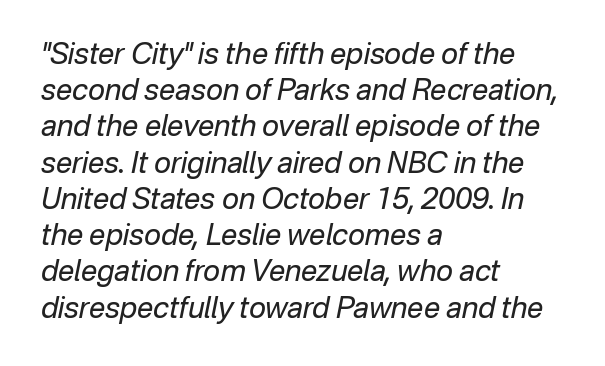
{"italic": "yes", "lean": "right", "slant_degrees": 12, "bold": "no", "weight": "regular", "width": "normal", "stroke_contrast": "low", "x_height": "medium", "monospaced": "no", "underline": "no", "align": "left", "line_spacing": "normal", "line_spacing_ratio": 1.25, "letter_spacing": "normal", "letter_spacing_em": 0.0, "glyph_px": 29}
